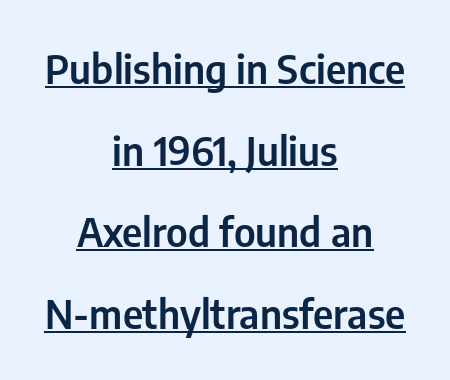
Varying glyph widths throughout — classic text-font behaviour. Line starts and ends both wander, symmetrically. Observe the ordinary spacing: letters are neighbours, not strangers. Loosely led — the rows are spread out. This rendering employs a face without finishing strokes, i.e., a sans-serif.
